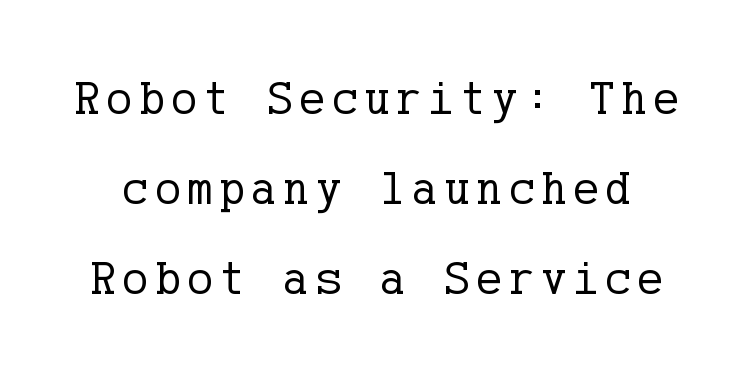
Underline: absent. Does the type have serifs? Yes, each stem ends in a small foot. Stroke thickness stays within the range of a standard reading face or lighter. In terms of posture, this sample is upright.
